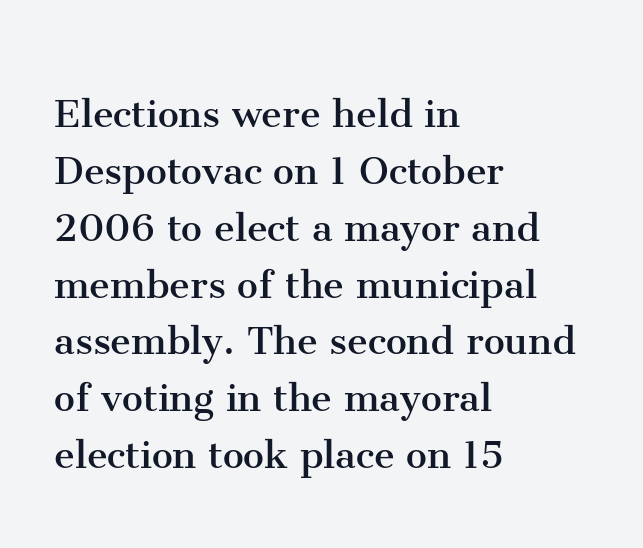
The image shows 47 px regular-weight serif type, upright; set left-aligned, line spacing 1.21x, normal letter spacing, not underlined; medium stroke contrast and a medium x-height.
